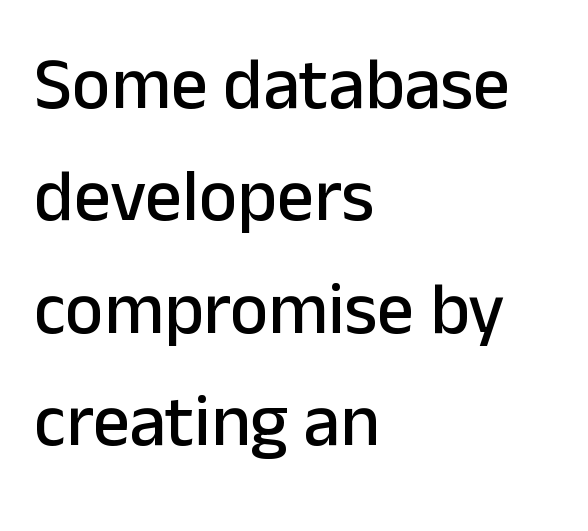
Q: Is the text italic (slanted)? A: No, it is upright.
Q: Is the typeface a serif or a sans-serif typeface? A: Sans-serif.
Q: Is the text underlined? A: No.
Q: How is the paragraph aligned? A: Left-aligned.
Q: Is the spacing between letters normal or unusually wide? A: Normal.
Q: Is the spacing between lines tight, normal or loose? A: Normal.
Q: Width (condensed, normal, or wide)? A: Normal.
Q: Stroke contrast? A: Low.
Q: x-height? A: Medium.
Q: Monospaced? A: No.
